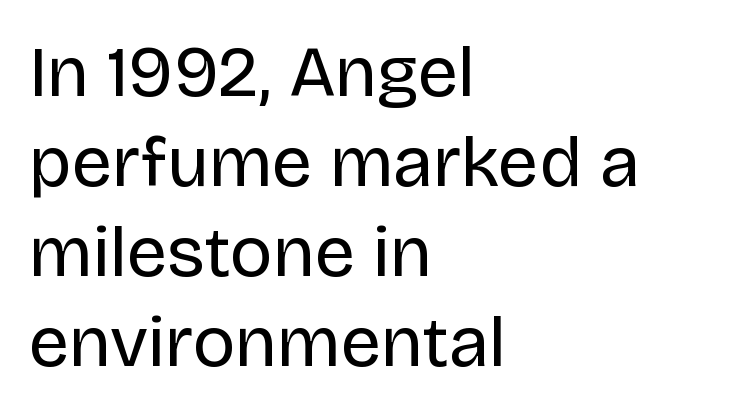
Q: Is the text bold? A: No.
Q: Is the text italic (slanted)? A: No, it is upright.
Q: Is the typeface a serif or a sans-serif typeface? A: Sans-serif.
Q: Is the text underlined? A: No.
Q: How is the paragraph aligned? A: Left-aligned.
Q: Is the spacing between letters normal or unusually wide? A: Normal.
Q: Is the spacing between lines tight, normal or loose? A: Normal.
Q: Width (condensed, normal, or wide)? A: Normal.
Q: Stroke contrast? A: Low.
Q: x-height? A: Large.
Q: Monospaced? A: No.
